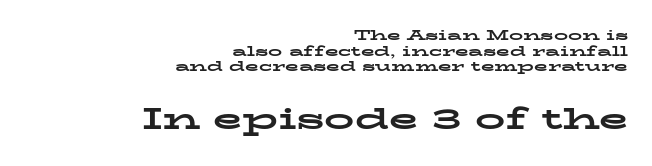
Q: Is the text bold? A: Yes.
Q: Is the text italic (slanted)? A: No, it is upright.
Q: Is the typeface a serif or a sans-serif typeface? A: Serif.
Q: Is the text underlined? A: No.
Q: How is the paragraph aligned? A: Right-aligned.
Q: Is the spacing between letters normal or unusually wide? A: Normal.
Q: Is the spacing between lines tight, normal or loose? A: Tight.
Q: Which block of text is set in a larger size, the first (top) or the second (bottom)? A: The second (bottom) one.
Q: Width (condensed, normal, or wide)? A: Wide.
Q: Stroke contrast? A: Low.
Q: x-height? A: Medium.
Q: Monospaced? A: No.
